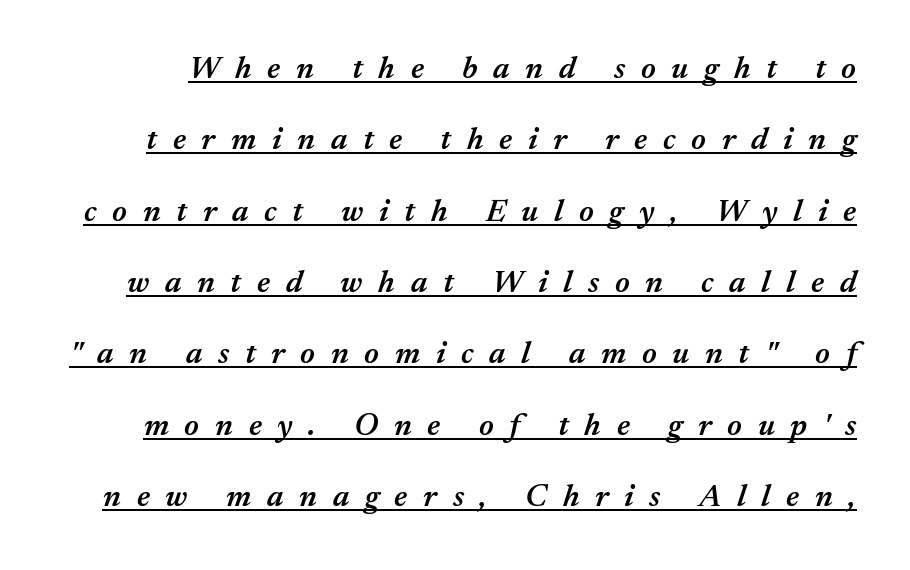
{"italic": "yes", "lean": "right", "slant_degrees": 17, "bold": "semi", "weight": "semibold", "width": "normal", "stroke_contrast": "medium", "x_height": "medium", "monospaced": "no", "underline": "yes", "line_spacing": "loose", "line_spacing_ratio": 2.23, "letter_spacing": "wide", "letter_spacing_em": 0.49, "glyph_px": 32}
